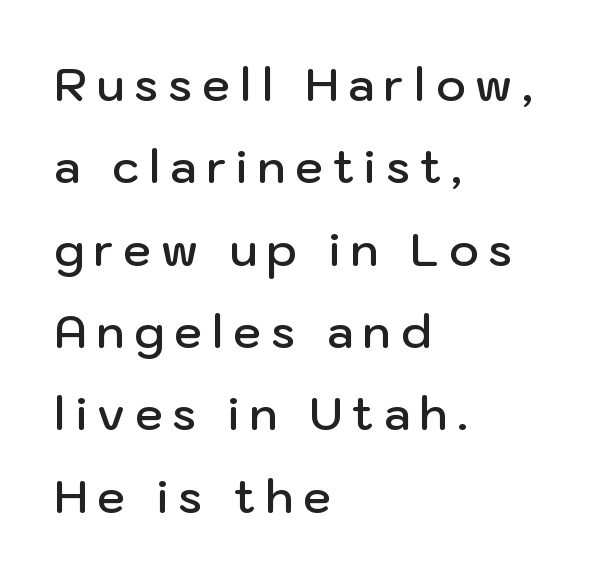
The image shows 45 px semibold sans-serif type, upright; set left-aligned, line spacing 1.83x, unusually wide letter spacing (+0.22 em), not underlined; low stroke contrast and a medium x-height.
